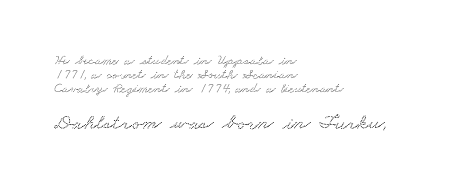
The image shows 22 px text type; set left-aligned, tight line spacing (0.99x), normal letter spacing, not underlined; the second (bottom) block is 1.57x larger.
